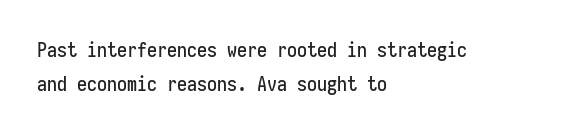
Alignment: flush left. There is no visible air inserted between adjacent glyphs. Does the lettering tilt? It doesn't — this is upright. The strip under each line holds only bare page.
